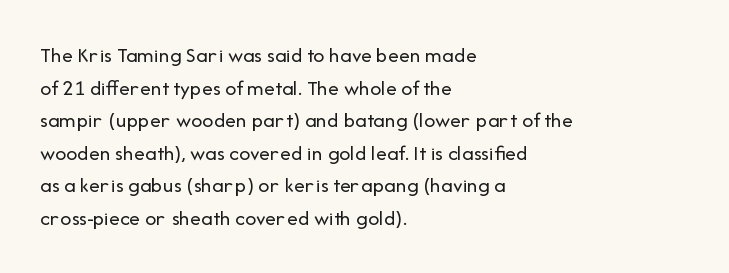
{"italic": "no", "bold": "no", "underline": "no", "align": "left", "line_spacing": "normal", "line_spacing_ratio": 1.48, "letter_spacing": "normal", "letter_spacing_em": 0.0, "glyph_px": 22}
